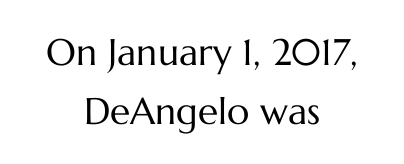
{"italic": "no", "bold": "no", "weight": "regular", "width": "normal", "stroke_contrast": "medium", "x_height": "medium", "monospaced": "no", "underline": "no", "align": "center", "line_spacing": "normal", "line_spacing_ratio": 1.6, "letter_spacing": "normal", "letter_spacing_em": 0.0, "glyph_px": 37}
